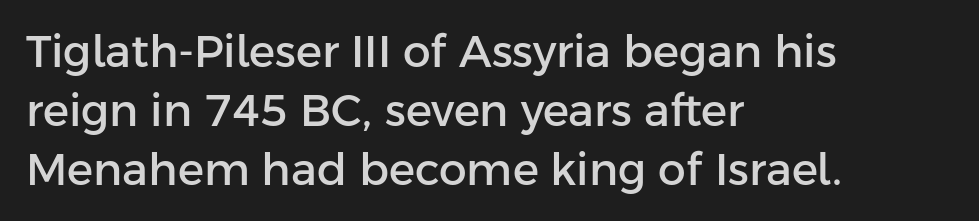
The image shows 44 px sans-serif type, upright; set left-aligned, normal line spacing (1.34x), normal letter spacing, not underlined; low stroke contrast and a medium x-height.
